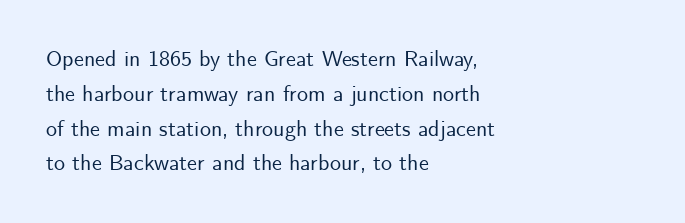
{"italic": "no", "underline": "no", "align": "left", "line_spacing": "normal", "line_spacing_ratio": 1.58, "letter_spacing": "normal", "letter_spacing_em": 0.0, "glyph_px": 22}
